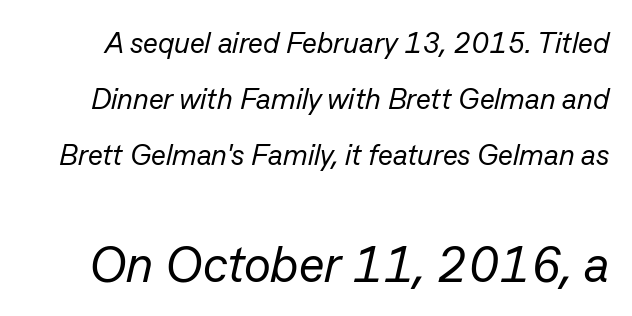
Q: Is the text bold? A: No.
Q: Is the text italic (slanted)? A: Yes, it leans right by about 13 degrees.
Q: Is the text underlined? A: No.
Q: Is the spacing between letters normal or unusually wide? A: Normal.
Q: Is the spacing between lines tight, normal or loose? A: Loose.
Q: Which block of text is set in a larger size, the first (top) or the second (bottom)? A: The second (bottom) one.
Q: Width (condensed, normal, or wide)? A: Normal.
Q: Stroke contrast? A: Low.
Q: x-height? A: Medium.
Q: Monospaced? A: No.
